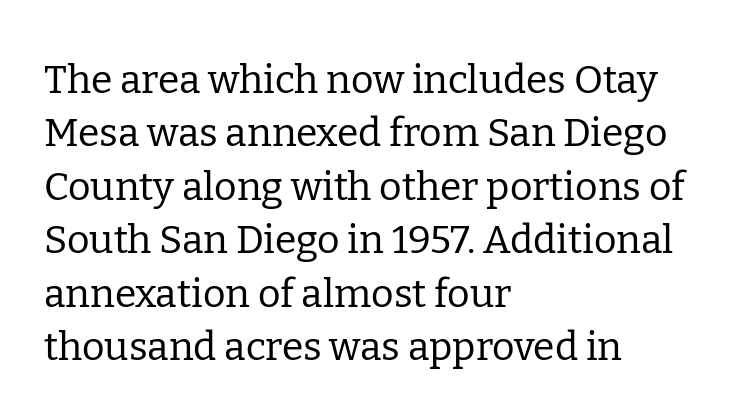
Q: Is the text bold? A: No.
Q: Is the text italic (slanted)? A: No, it is upright.
Q: Is the typeface a serif or a sans-serif typeface? A: Serif.
Q: Is the text underlined? A: No.
Q: How is the paragraph aligned? A: Left-aligned.
Q: Is the spacing between letters normal or unusually wide? A: Normal.
Q: Is the spacing between lines tight, normal or loose? A: Normal.
Q: Width (condensed, normal, or wide)? A: Normal.
Q: Stroke contrast? A: Low.
Q: x-height? A: Medium.
Q: Monospaced? A: No.
